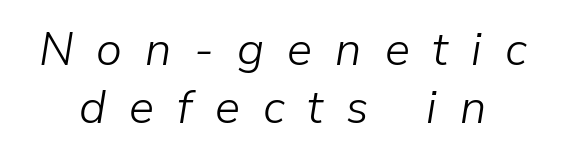
The strokes carry an ordinary text weight at most. The area under the type is left untouched. This sample uses expanded letter spacing, leaving extra air between glyphs. The rendering uses natural spacing where letterforms have individual widths.
